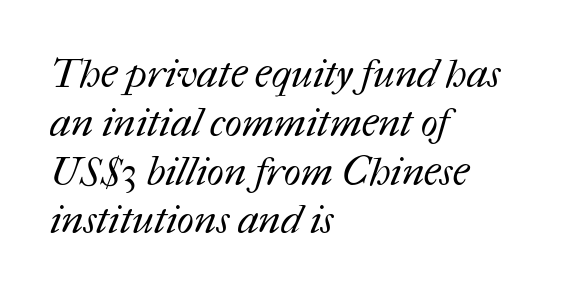
{"bold": "no", "weight": "regular", "width": "normal", "stroke_contrast": "medium", "x_height": "medium", "monospaced": "no", "underline": "no", "align": "left", "line_spacing_ratio": 1.22, "letter_spacing": "normal", "letter_spacing_em": 0.0, "glyph_px": 40}
